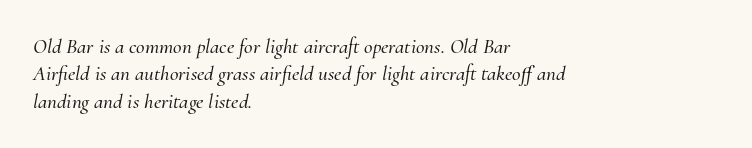
Q: Is the text italic (slanted)? A: Yes, it leans right by about 10 degrees.
Q: Is the text underlined? A: No.
Q: How is the paragraph aligned? A: Left-aligned.
Q: Is the spacing between letters normal or unusually wide? A: Normal.
Q: Is the spacing between lines tight, normal or loose? A: Normal.
